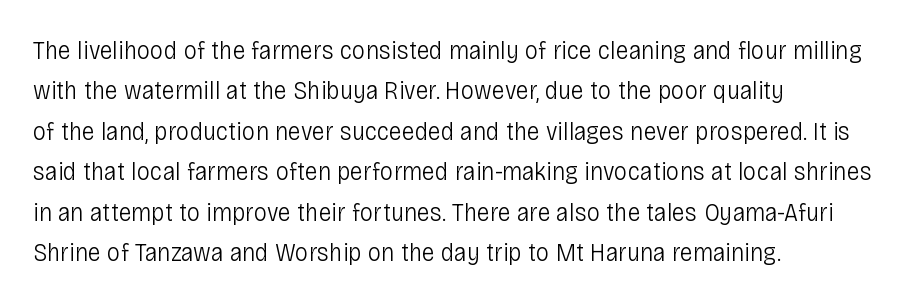
The image shows 27 px text type, upright; set left-aligned, normal line spacing (1.5x), normal letter spacing, not underlined.
